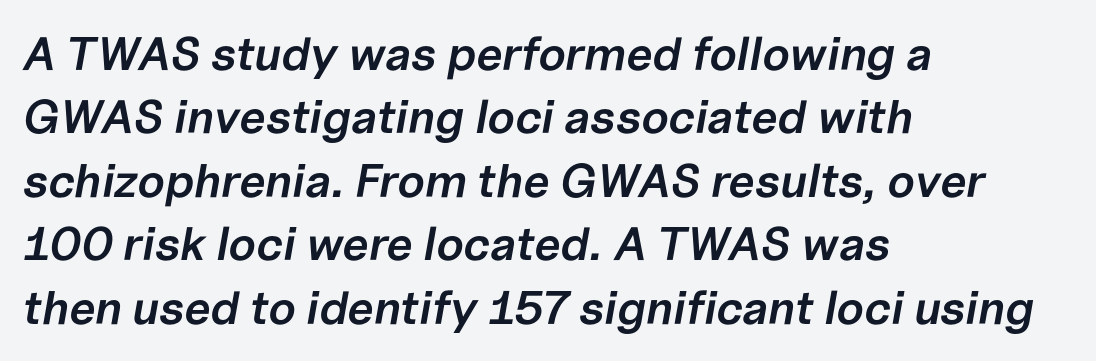
Q: Is the text bold? A: Semi-bold.
Q: Is the text italic (slanted)? A: Yes, it leans right by about 10 degrees.
Q: Is the text underlined? A: No.
Q: How is the paragraph aligned? A: Left-aligned.
Q: Is the spacing between letters normal or unusually wide? A: Normal.
Q: Is the spacing between lines tight, normal or loose? A: Normal.
Q: Width (condensed, normal, or wide)? A: Normal.
Q: Stroke contrast? A: Low.
Q: x-height? A: Medium.
Q: Monospaced? A: No.
